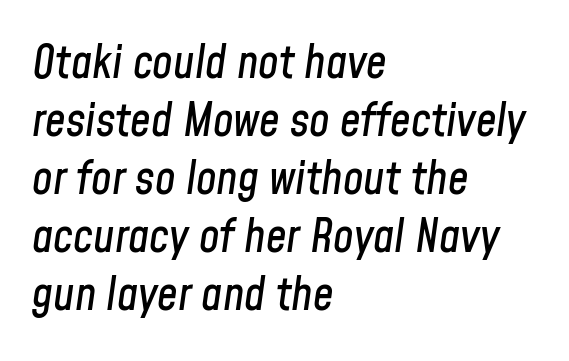
Q: Is the text italic (slanted)? A: Yes, it leans right by about 8 degrees.
Q: Is the text underlined? A: No.
Q: How is the paragraph aligned? A: Left-aligned.
Q: Is the spacing between letters normal or unusually wide? A: Normal.
Q: Is the spacing between lines tight, normal or loose? A: Normal.
Q: Width (condensed, normal, or wide)? A: Condensed.
Q: Stroke contrast? A: Low.
Q: x-height? A: Medium.
Q: Monospaced? A: No.
